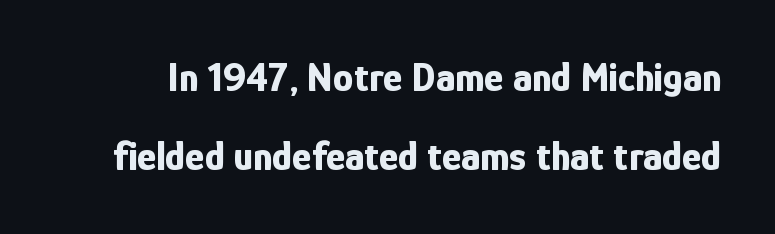
Q: Is the text bold? A: Yes.
Q: Is the text italic (slanted)? A: No, it is upright.
Q: Is the typeface a serif or a sans-serif typeface? A: Sans-serif.
Q: Is the text underlined? A: No.
Q: Is the spacing between letters normal or unusually wide? A: Normal.
Q: Is the spacing between lines tight, normal or loose? A: Loose.
Q: Width (condensed, normal, or wide)? A: Condensed.
Q: Stroke contrast? A: Low.
Q: x-height? A: Medium.
Q: Monospaced? A: No.
